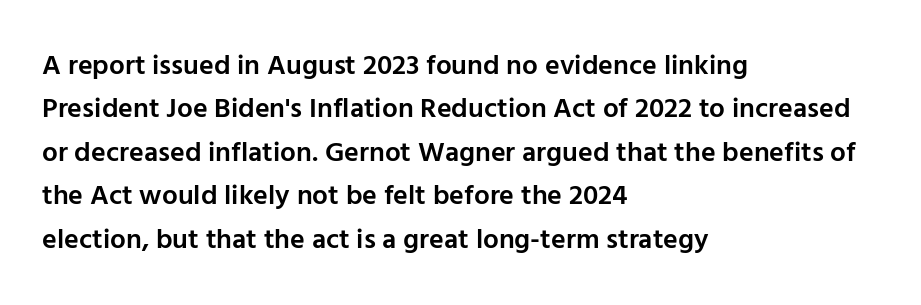
Q: Is the text bold? A: Semi-bold.
Q: Is the text italic (slanted)? A: No, it is upright.
Q: Is the typeface a serif or a sans-serif typeface? A: Sans-serif.
Q: Is the text underlined? A: No.
Q: How is the paragraph aligned? A: Left-aligned.
Q: Is the spacing between letters normal or unusually wide? A: Normal.
Q: Is the spacing between lines tight, normal or loose? A: Normal.
Q: Width (condensed, normal, or wide)? A: Normal.
Q: Stroke contrast? A: Low.
Q: x-height? A: Medium.
Q: Monospaced? A: No.
